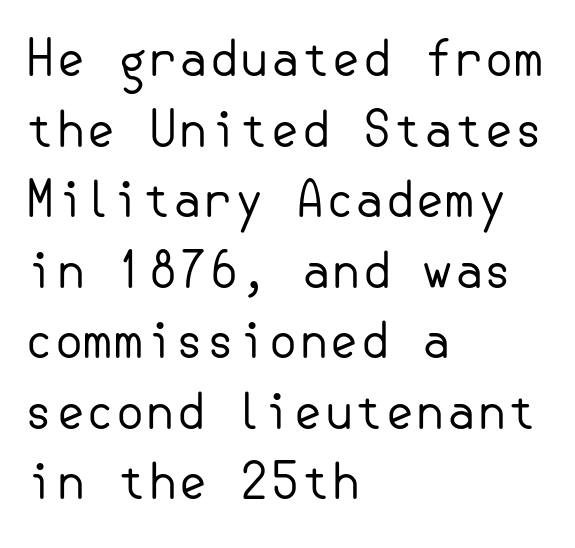
These lines were composed using upright roman letters. The weight tops out at a normal text grade. Rule under the text: the space is simply empty. Stroke terminals: plain, sans-serif.
